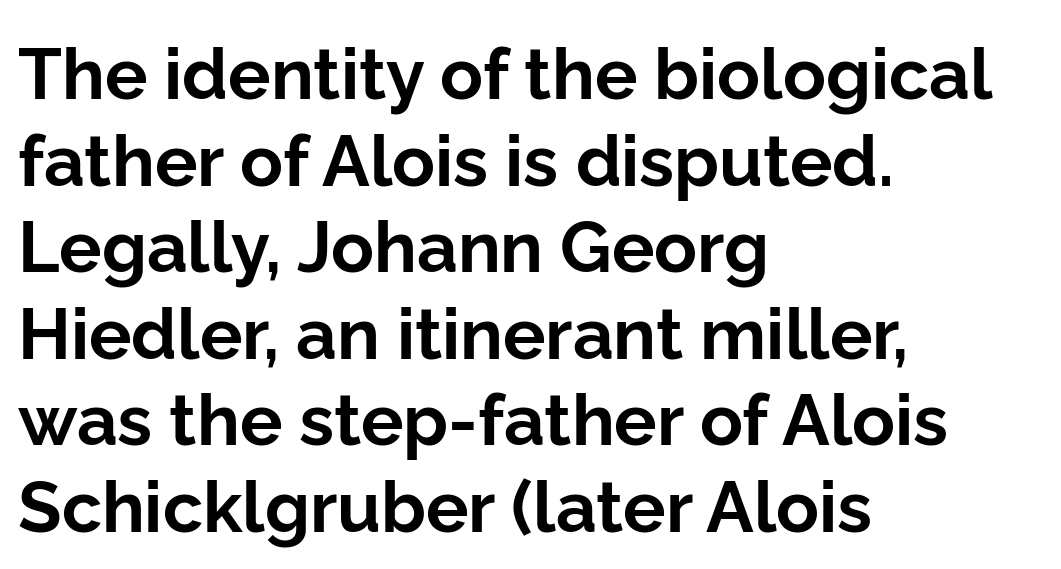
Q: Is the text bold? A: Yes.
Q: Is the text italic (slanted)? A: No, it is upright.
Q: Is the typeface a serif or a sans-serif typeface? A: Sans-serif.
Q: Is the text underlined? A: No.
Q: How is the paragraph aligned? A: Left-aligned.
Q: Is the spacing between letters normal or unusually wide? A: Normal.
Q: Width (condensed, normal, or wide)? A: Normal.
Q: Stroke contrast? A: Low.
Q: x-height? A: Medium.
Q: Monospaced? A: No.
